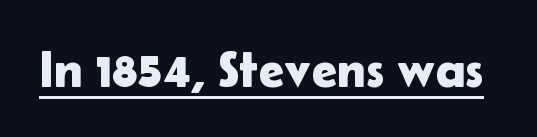
The image shows 51 px sans-serif type, upright; set normal letter spacing, underlined; low stroke contrast and a medium x-height.
